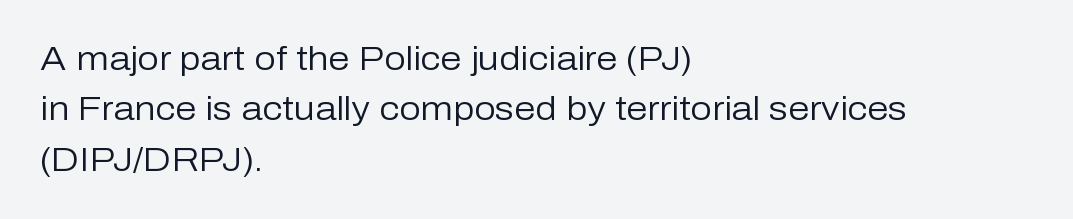
{"serif": "no", "italic": "no", "bold": "no", "weight": "regular", "width": "normal", "stroke_contrast": "low", "x_height": "medium", "monospaced": "no", "underline": "no", "align": "left", "line_spacing": "normal", "line_spacing_ratio": 1.48, "letter_spacing": "normal", "letter_spacing_em": 0.0, "glyph_px": 34}
